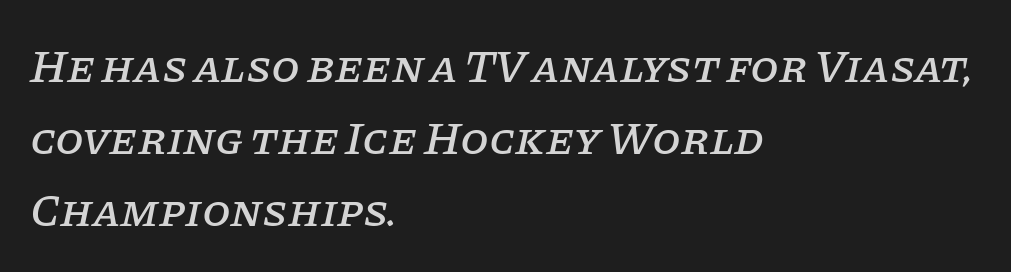
The image shows 46 px serif type, italic (leaning right); set left-aligned, normal line spacing (1.57x), normal letter spacing, not underlined; low stroke contrast and a large x-height.
